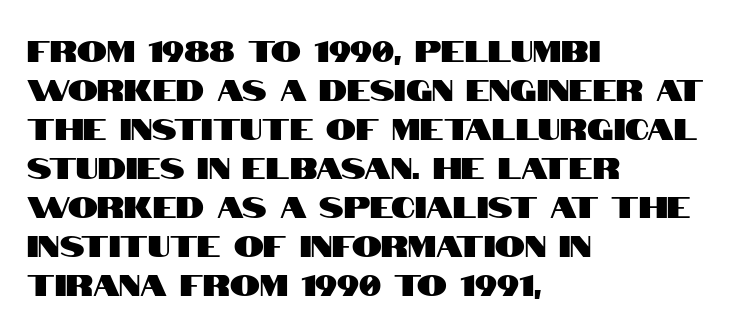
Q: Is the text italic (slanted)? A: No, it is upright.
Q: Is the typeface a serif or a sans-serif typeface? A: Sans-serif.
Q: Is the text underlined? A: No.
Q: How is the paragraph aligned? A: Left-aligned.
Q: Is the spacing between letters normal or unusually wide? A: Normal.
Q: Is the spacing between lines tight, normal or loose? A: Normal.
Q: Width (condensed, normal, or wide)? A: Condensed.
Q: Stroke contrast? A: High.
Q: x-height? A: Large.
Q: Monospaced? A: No.
